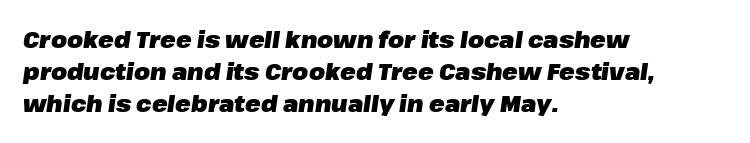
The image shows 23 px bold type, italic (leaning right); set left-aligned, normal line spacing (1.4x), normal letter spacing, not underlined.
